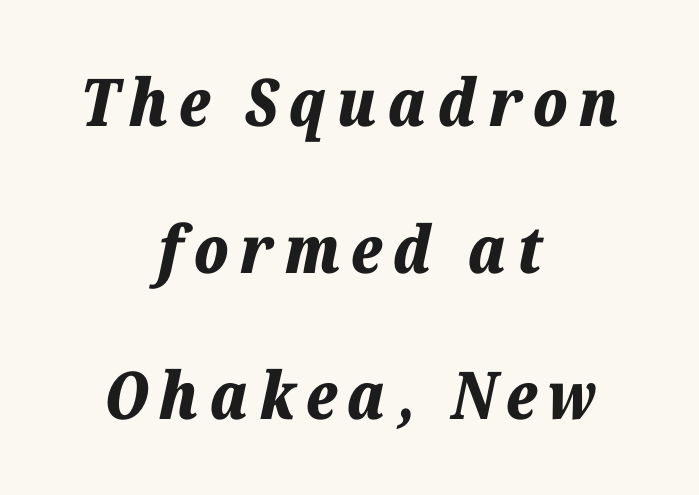
The image shows 66 px bold type, italic (leaning right); set centered, loose line spacing (2.22x), not underlined; low stroke contrast and a medium x-height.
